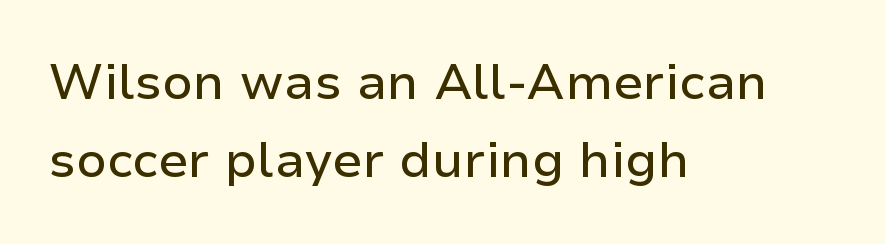
Q: Is the text italic (slanted)? A: No, it is upright.
Q: Is the typeface a serif or a sans-serif typeface? A: Sans-serif.
Q: Is the text underlined? A: No.
Q: How is the paragraph aligned? A: Left-aligned.
Q: Is the spacing between letters normal or unusually wide? A: Normal.
Q: Is the spacing between lines tight, normal or loose? A: Normal.
Q: Width (condensed, normal, or wide)? A: Normal.
Q: Stroke contrast? A: Low.
Q: x-height? A: Medium.
Q: Monospaced? A: No.
